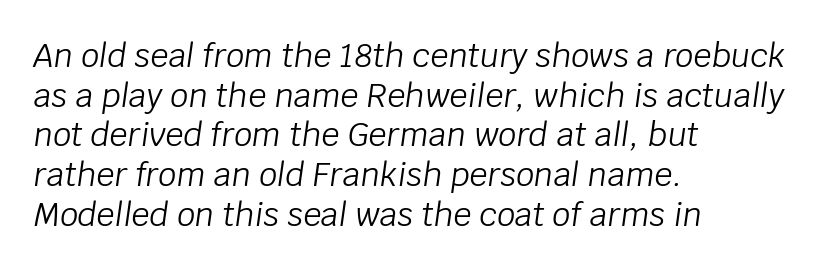
Look at the tracking — it's just the regular setting, nothing added. Is the stroke heavy? The answer is a plain regular-or-lighter. You could not count columns in this text — the font is proportionally spaced. Leftover space on each line is placed entirely after the last word. Rule under the text: the space is simply empty.
